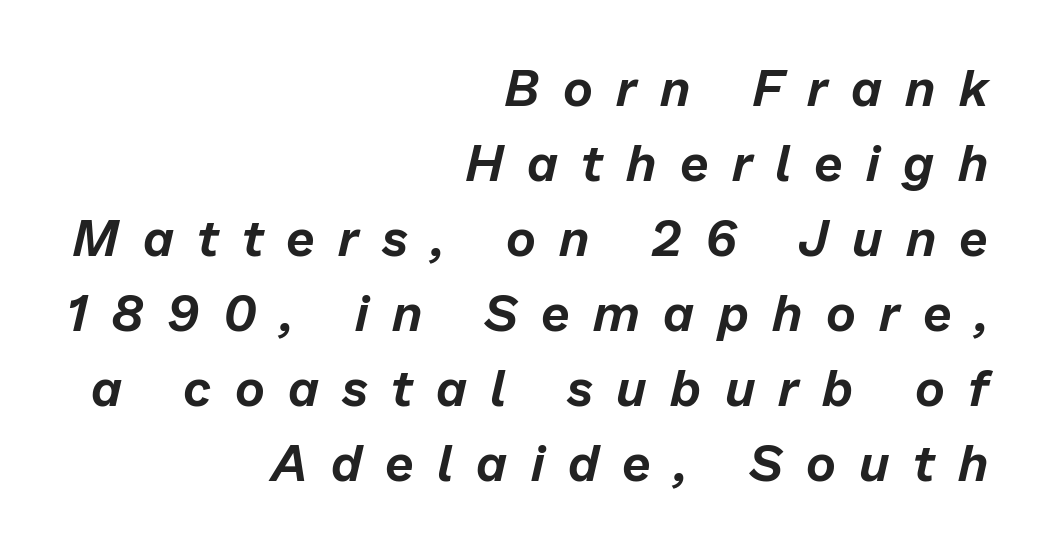
{"italic": "yes", "lean": "right", "slant_degrees": 13, "width": "normal", "stroke_contrast": "low", "x_height": "medium", "monospaced": "no", "underline": "no", "align": "right", "line_spacing": "normal", "line_spacing_ratio": 1.47, "letter_spacing": "wide", "letter_spacing_em": 0.46, "glyph_px": 51}
